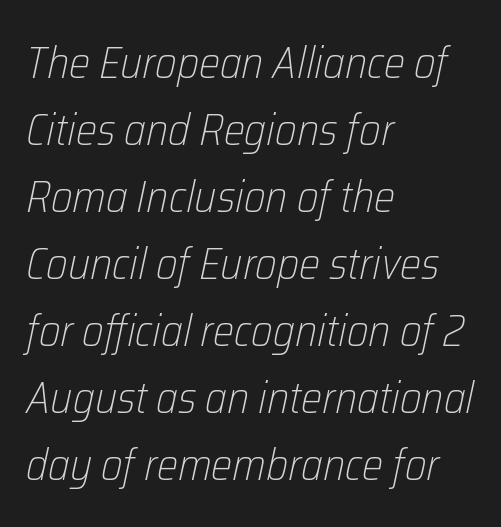
Q: Is the text bold? A: No.
Q: Is the text italic (slanted)? A: Yes, it leans right by about 12 degrees.
Q: Is the text underlined? A: No.
Q: How is the paragraph aligned? A: Left-aligned.
Q: Is the spacing between letters normal or unusually wide? A: Normal.
Q: Is the spacing between lines tight, normal or loose? A: Normal.
Q: Width (condensed, normal, or wide)? A: Condensed.
Q: Stroke contrast? A: Low.
Q: x-height? A: Medium.
Q: Monospaced? A: No.
